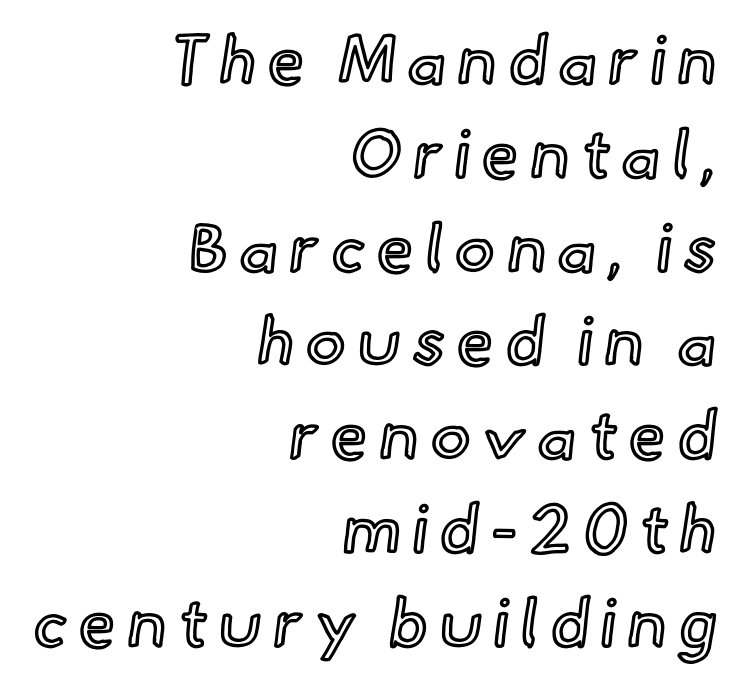
The compositor pushed each line to the right boundary. This sample has the flowing, uneven cadence of proportional lettering. This sample keeps an unexceptional amount of space between lines. Check under the words: just untouched page.
